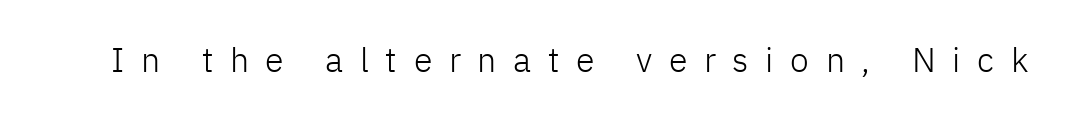
Q: Is the text bold? A: No.
Q: Is the text italic (slanted)? A: No, it is upright.
Q: Is the typeface a serif or a sans-serif typeface? A: Sans-serif.
Q: Is the text underlined? A: No.
Q: Is the spacing between letters normal or unusually wide? A: Unusually wide.
Q: Width (condensed, normal, or wide)? A: Normal.
Q: Stroke contrast? A: Low.
Q: x-height? A: Medium.
Q: Monospaced? A: No.
